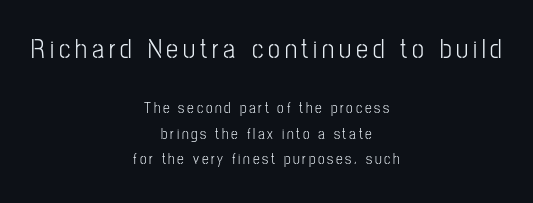
{"italic": "no", "bold": "no", "underline": "no", "align": "center", "line_spacing": "normal", "line_spacing_ratio": 1.7, "larger_block": "first", "size_ratio": 1.8, "glyph_px": 27}
